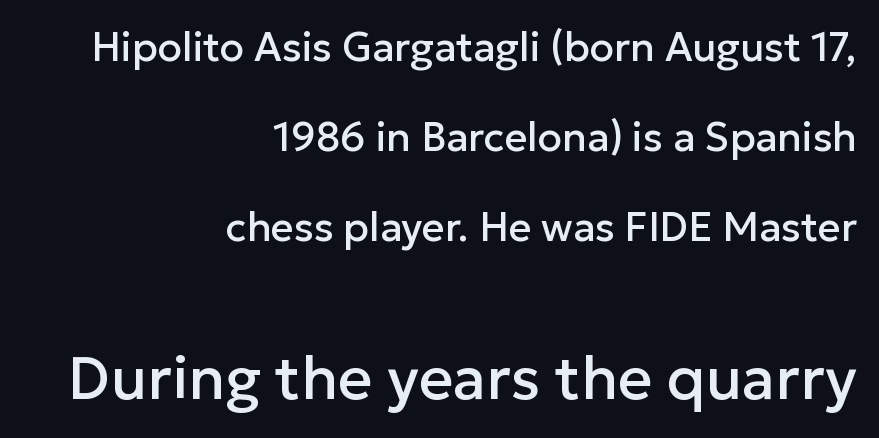
The image shows 60 px sans-serif type, upright; set right-aligned, loose line spacing (2.25x), normal letter spacing, not underlined; the second (bottom) block is 1.5x larger; low stroke contrast and a medium x-height.
